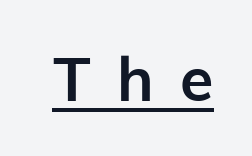
Q: Is the text bold? A: Yes.
Q: Is the text italic (slanted)? A: No, it is upright.
Q: Is the typeface a serif or a sans-serif typeface? A: Sans-serif.
Q: Is the text underlined? A: Yes.
Q: Is the spacing between letters normal or unusually wide? A: Unusually wide.
Q: Width (condensed, normal, or wide)? A: Normal.
Q: Stroke contrast? A: Low.
Q: x-height? A: Medium.
Q: Monospaced? A: No.
